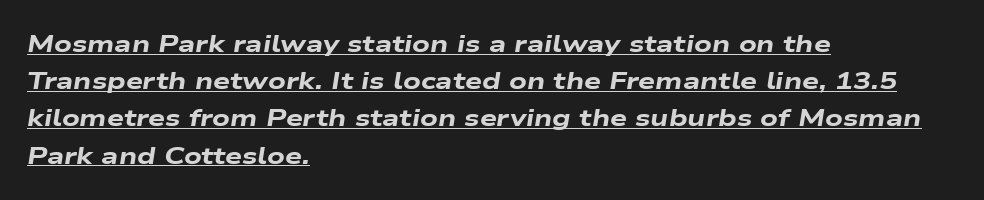
Words appear dense and cohesive because spacing is normal. Compared with typical paragraphs, the rows here are spaced about the same. Honestly, the underline is the first thing you notice here. Visually the block forms a straight wall on the left and a jagged coastline on the right. The letters are bold, with thick, heavy strokes. If you drew a line through each stem, it would be angled.
